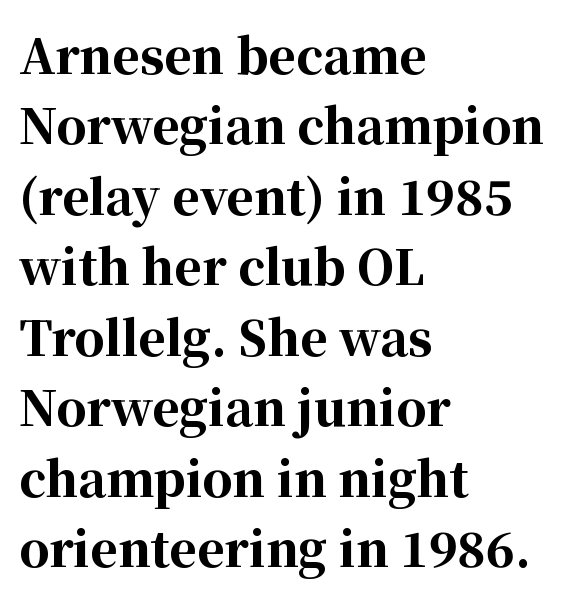
The image shows 47 px bold serif type, upright; set left-aligned, normal line spacing (1.5x), normal letter spacing, not underlined; high stroke contrast and a medium x-height.
